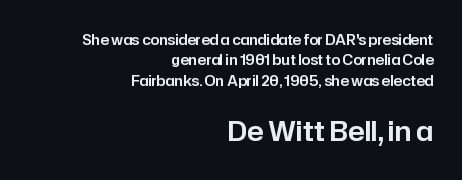
Q: Is the text italic (slanted)? A: No, it is upright.
Q: Is the text underlined? A: No.
Q: How is the paragraph aligned? A: Right-aligned.
Q: Is the spacing between letters normal or unusually wide? A: Normal.
Q: Is the spacing between lines tight, normal or loose? A: Normal.
Q: Which block of text is set in a larger size, the first (top) or the second (bottom)? A: The second (bottom) one.
